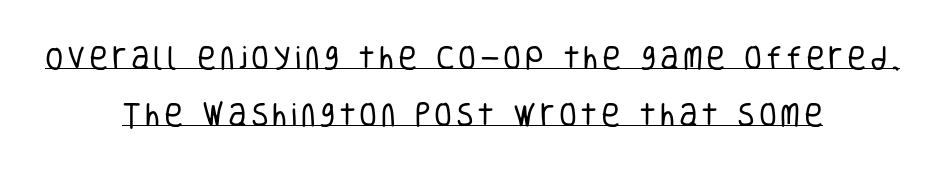
The image shows 26 px text type, upright; set centered, loose line spacing (2.19x), underlined.
